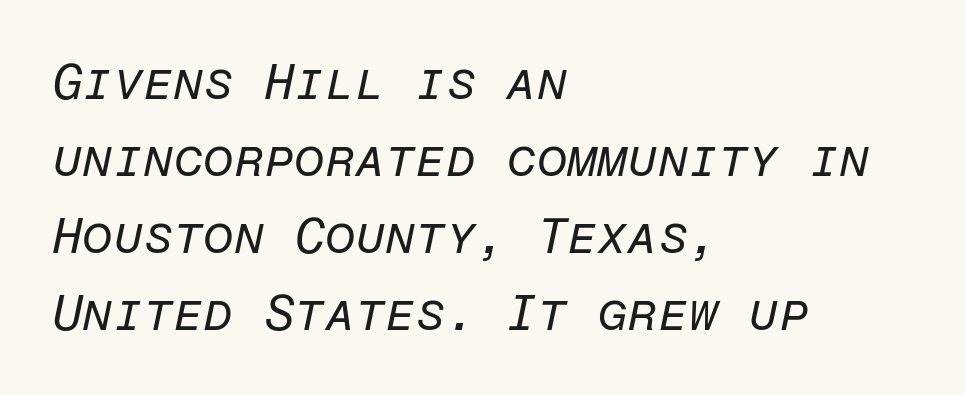
Q: Is the text bold? A: No.
Q: Is the text italic (slanted)? A: Yes, it leans right by about 12 degrees.
Q: Is the text underlined? A: No.
Q: How is the paragraph aligned? A: Left-aligned.
Q: Is the spacing between letters normal or unusually wide? A: Normal.
Q: Is the spacing between lines tight, normal or loose? A: Normal.
Q: Width (condensed, normal, or wide)? A: Normal.
Q: Stroke contrast? A: Low.
Q: x-height? A: Medium.
Q: Monospaced? A: Yes.
